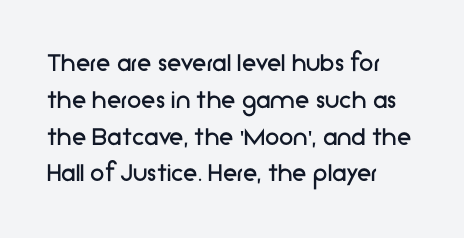
Q: Is the text bold? A: No.
Q: Is the text italic (slanted)? A: No, it is upright.
Q: Is the typeface a serif or a sans-serif typeface? A: Sans-serif.
Q: Is the text underlined? A: No.
Q: How is the paragraph aligned? A: Left-aligned.
Q: Is the spacing between letters normal or unusually wide? A: Normal.
Q: Is the spacing between lines tight, normal or loose? A: Normal.
Q: Width (condensed, normal, or wide)? A: Normal.
Q: Stroke contrast? A: Low.
Q: x-height? A: Medium.
Q: Monospaced? A: No.
